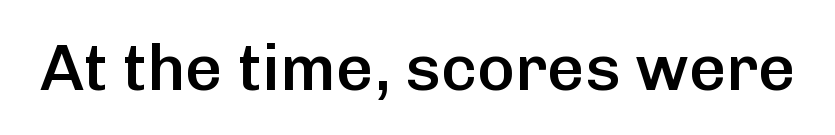
Heft: intermediate — a semibold. Upright lettering throughout. The passage shown is typed in a proportional face where columns would drift. The horizontal fit of the characters is conventional and even. Honestly, there is no underline to notice here at all. Unlike a traditional serif, this face leaves its strokes unadorned.
